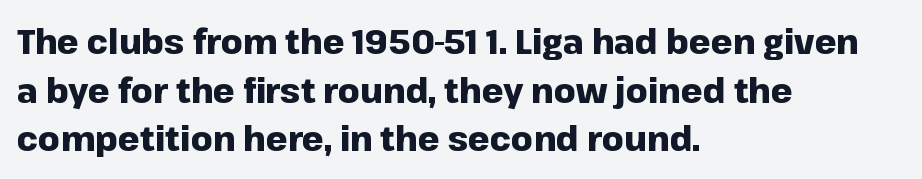
Q: Is the text bold? A: Yes.
Q: Is the text italic (slanted)? A: No, it is upright.
Q: Is the typeface a serif or a sans-serif typeface? A: Sans-serif.
Q: Is the text underlined? A: No.
Q: How is the paragraph aligned? A: Left-aligned.
Q: Is the spacing between letters normal or unusually wide? A: Normal.
Q: Is the spacing between lines tight, normal or loose? A: Normal.
Q: Width (condensed, normal, or wide)? A: Normal.
Q: Stroke contrast? A: Low.
Q: x-height? A: Medium.
Q: Monospaced? A: No.
